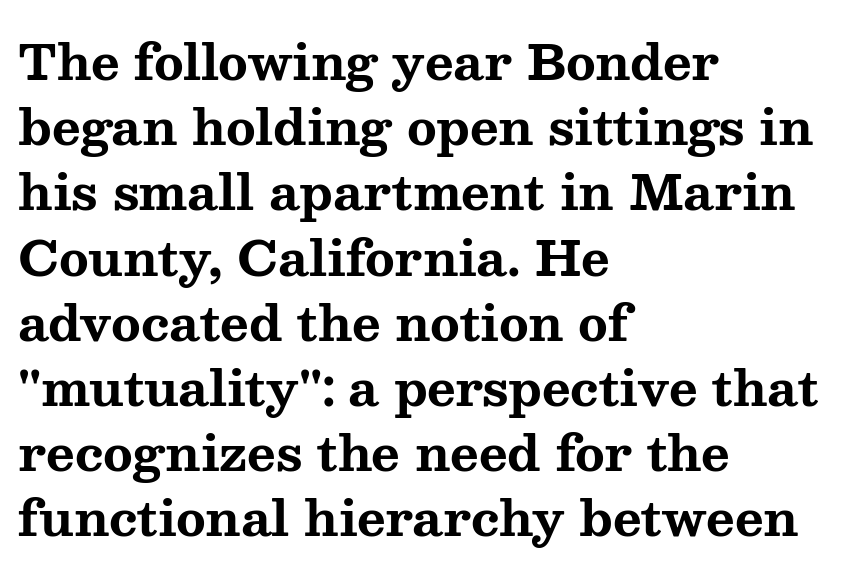
Heavy, bold letterforms. Here the designer chose a conventional face with non-uniform glyph widths. The area under the type is left untouched. Regular leading. Rendered with straight, roman letterforms. The type family on display is of the serif kind.
